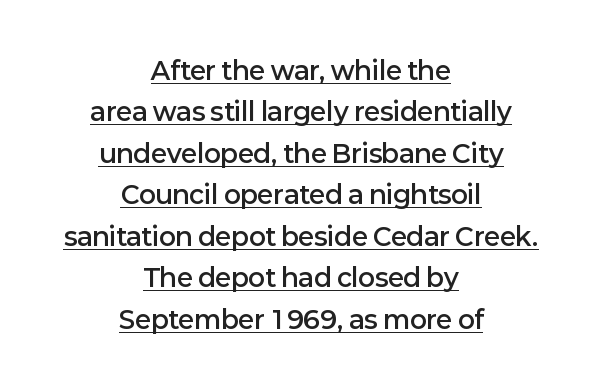
Q: Is the text bold? A: Semi-bold.
Q: Is the text italic (slanted)? A: No, it is upright.
Q: Is the text underlined? A: Yes.
Q: How is the paragraph aligned? A: Centered.
Q: Is the spacing between letters normal or unusually wide? A: Normal.
Q: Is the spacing between lines tight, normal or loose? A: Normal.
